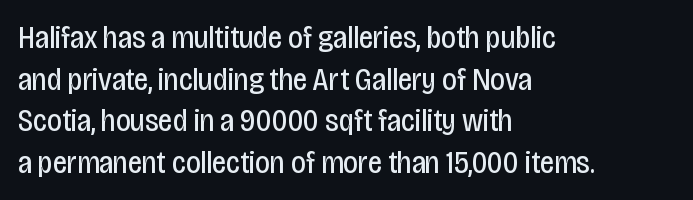
Q: Is the text bold? A: No.
Q: Is the text italic (slanted)? A: No, it is upright.
Q: Is the typeface a serif or a sans-serif typeface? A: Sans-serif.
Q: Is the text underlined? A: No.
Q: How is the paragraph aligned? A: Left-aligned.
Q: Is the spacing between letters normal or unusually wide? A: Normal.
Q: Is the spacing between lines tight, normal or loose? A: Normal.
Q: Width (condensed, normal, or wide)? A: Condensed.
Q: Stroke contrast? A: Low.
Q: x-height? A: Large.
Q: Monospaced? A: No.
